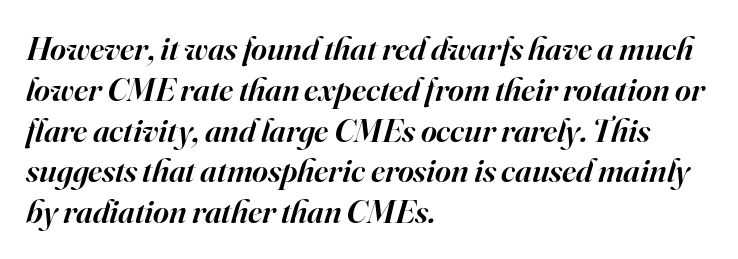
{"serif": "yes", "italic": "yes", "lean": "right", "slant_degrees": 16, "bold": "semi", "weight": "semibold", "width": "normal", "stroke_contrast": "high", "x_height": "small", "monospaced": "no", "underline": "no", "align": "left", "line_spacing_ratio": 1.2, "letter_spacing": "normal", "letter_spacing_em": 0.0, "glyph_px": 34}
